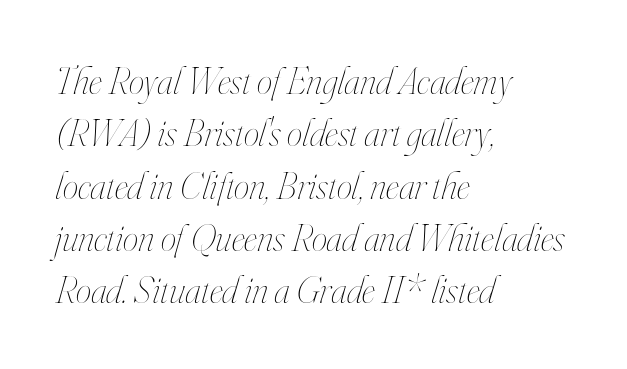
Q: Is the text bold? A: No.
Q: Is the text italic (slanted)? A: Yes, it leans right by about 16 degrees.
Q: Is the text underlined? A: No.
Q: How is the paragraph aligned? A: Left-aligned.
Q: Is the spacing between letters normal or unusually wide? A: Normal.
Q: Is the spacing between lines tight, normal or loose? A: Normal.
Q: Width (condensed, normal, or wide)? A: Condensed.
Q: Stroke contrast? A: High.
Q: x-height? A: Small.
Q: Monospaced? A: No.
